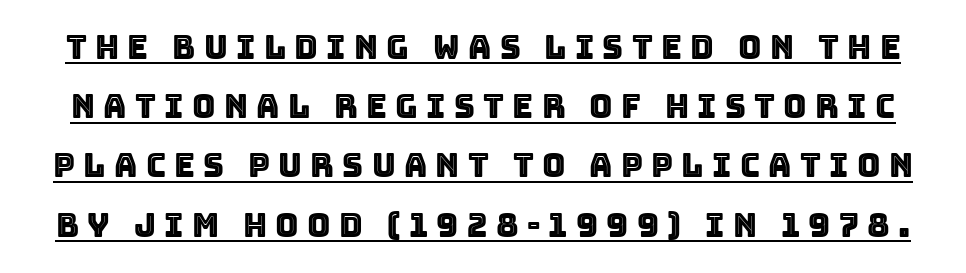
The image shows 32 px text type, upright; set line spacing 1.85x, unusually wide letter spacing (+0.26 em), underlined; a large x-height.
